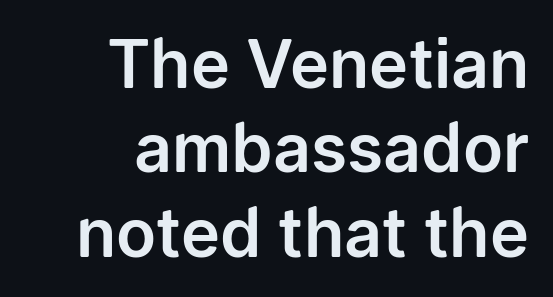
{"serif": "no", "italic": "no", "width": "normal", "stroke_contrast": "low", "x_height": "medium", "monospaced": "no", "underline": "no", "align": "right", "line_spacing": "normal", "line_spacing_ratio": 1.28, "letter_spacing": "normal", "letter_spacing_em": 0.0, "glyph_px": 66}
